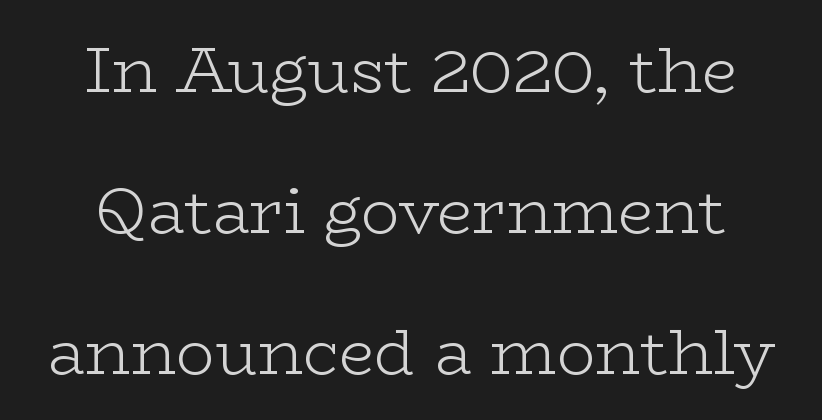
The image shows 64 px light, wide serif type, upright; set centered, loose line spacing (2.2x), normal letter spacing, not underlined; low stroke contrast and a medium x-height.
